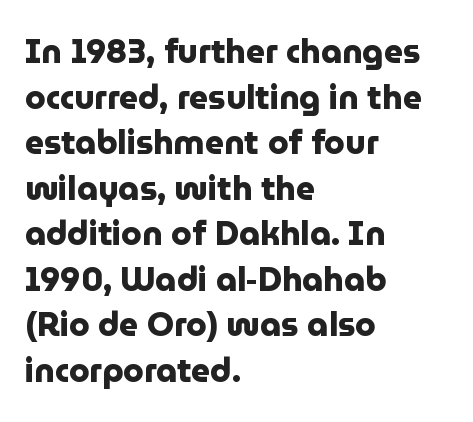
The image shows 33 px heavy sans-serif type, upright; set left-aligned, normal line spacing (1.38x), normal letter spacing, not underlined; low stroke contrast and a medium x-height.
